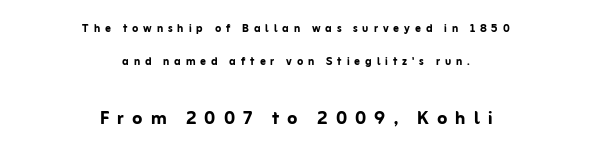
Q: Is the text bold? A: Yes.
Q: Is the text italic (slanted)? A: No, it is upright.
Q: Is the text underlined? A: No.
Q: How is the paragraph aligned? A: Centered.
Q: Is the spacing between letters normal or unusually wide? A: Unusually wide.
Q: Is the spacing between lines tight, normal or loose? A: Loose.
Q: Which block of text is set in a larger size, the first (top) or the second (bottom)? A: The second (bottom) one.
